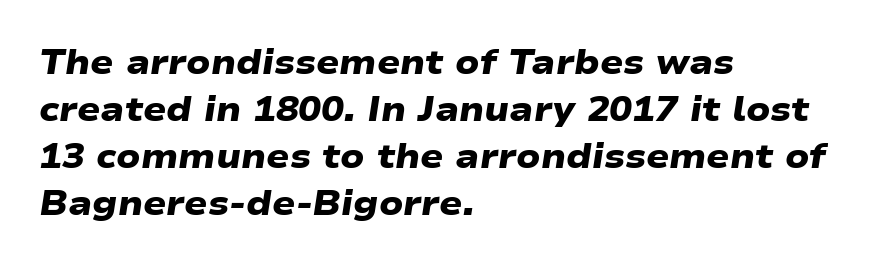
The image shows 34 px heavy, wide sans-serif type; set left-aligned, normal line spacing (1.38x), normal letter spacing, not underlined; low stroke contrast and a medium x-height.
